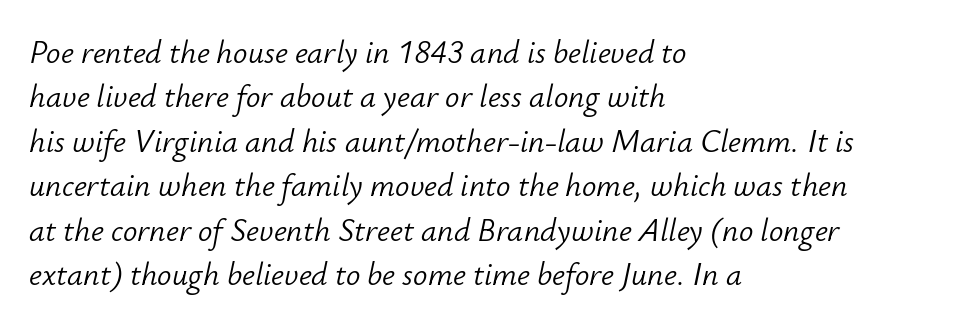
{"italic": "yes", "lean": "right", "slant_degrees": 12, "bold": "no", "weight": "light", "width": "normal", "stroke_contrast": "low", "x_height": "small", "monospaced": "no", "underline": "no", "align": "left", "line_spacing": "normal", "line_spacing_ratio": 1.39, "letter_spacing": "normal", "letter_spacing_em": 0.0, "glyph_px": 32}
